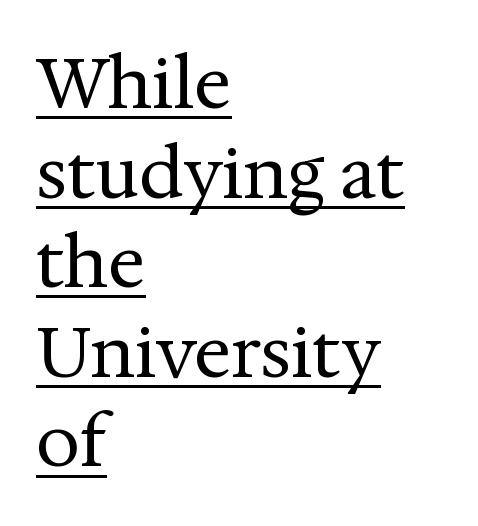
Character widths vary here, with narrow letters taking less room than wide ones. Short and long lines alike share a common starting point at left. The passage shown stacks its lines at a standard gap. Here the glyphs are tracked normally, forming tight word shapes. This rendering features underlined lettering. Letters have the restrained weight of plain body copy at most.
